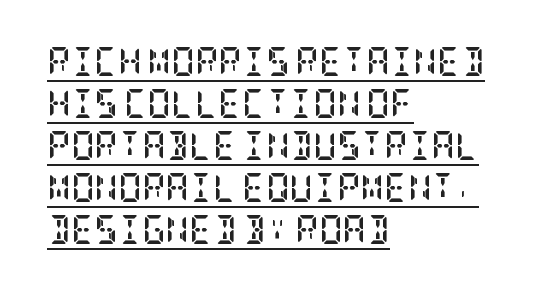
Q: Is the text bold? A: Yes.
Q: Is the text italic (slanted)? A: No, it is upright.
Q: Is the typeface a serif or a sans-serif typeface? A: Serif.
Q: Is the text underlined? A: Yes.
Q: How is the paragraph aligned? A: Left-aligned.
Q: Is the spacing between letters normal or unusually wide? A: Normal.
Q: Is the spacing between lines tight, normal or loose? A: Normal.
Q: Width (condensed, normal, or wide)? A: Condensed.
Q: Stroke contrast? A: Low.
Q: x-height? A: Large.
